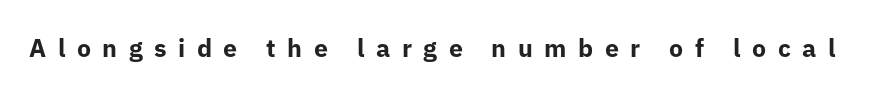
Does the lettering tilt? It doesn't — this is upright. Underline: absent. Heavy-handed strokes throughout: this text is bold. A typesetter would call this heavily tracked-out type.
